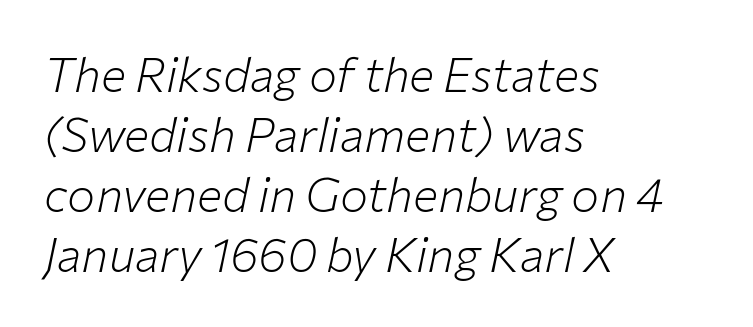
Q: Is the text bold? A: No.
Q: Is the text italic (slanted)? A: Yes, it leans right by about 12 degrees.
Q: Is the text underlined? A: No.
Q: How is the paragraph aligned? A: Left-aligned.
Q: Is the spacing between letters normal or unusually wide? A: Normal.
Q: Is the spacing between lines tight, normal or loose? A: Normal.
Q: Width (condensed, normal, or wide)? A: Normal.
Q: Stroke contrast? A: Low.
Q: x-height? A: Medium.
Q: Monospaced? A: No.
